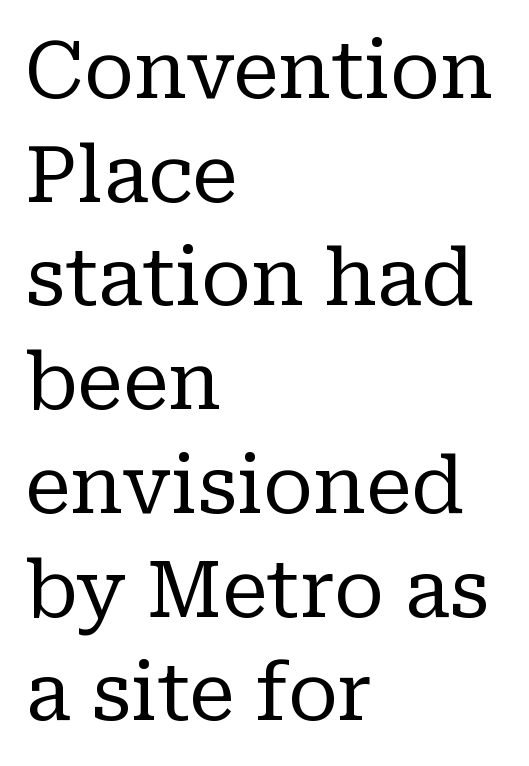
Q: Is the text bold? A: No.
Q: Is the text italic (slanted)? A: No, it is upright.
Q: Is the typeface a serif or a sans-serif typeface? A: Serif.
Q: Is the text underlined? A: No.
Q: How is the paragraph aligned? A: Left-aligned.
Q: Is the spacing between letters normal or unusually wide? A: Normal.
Q: Is the spacing between lines tight, normal or loose? A: Normal.
Q: Width (condensed, normal, or wide)? A: Normal.
Q: Stroke contrast? A: Low.
Q: x-height? A: Medium.
Q: Monospaced? A: No.
